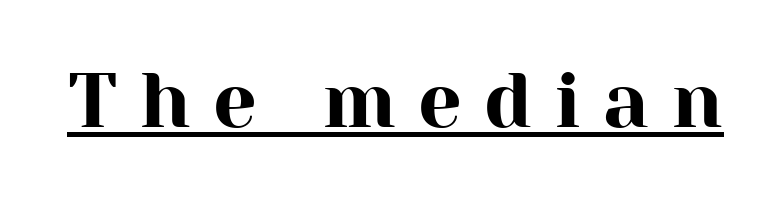
The image shows 78 px serif type, upright; set unusually wide letter spacing (+0.28 em), underlined; high stroke contrast and a medium x-height.
